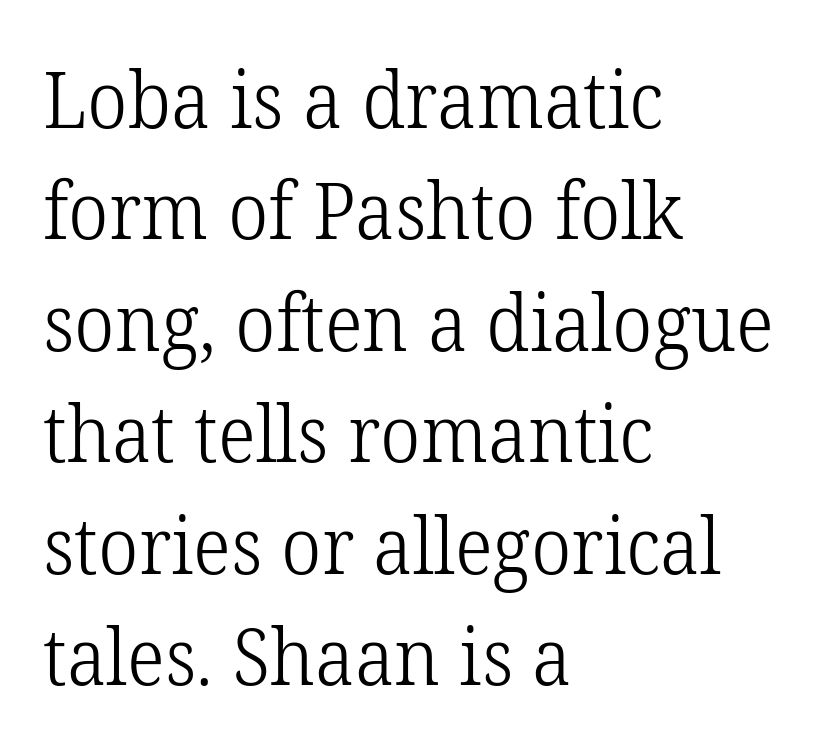
{"serif": "yes", "italic": "no", "bold": "no", "weight": "light", "width": "normal", "stroke_contrast": "low", "x_height": "medium", "monospaced": "no", "underline": "no", "align": "left", "line_spacing": "normal", "line_spacing_ratio": 1.41, "letter_spacing": "normal", "letter_spacing_em": 0.0, "glyph_px": 79}
